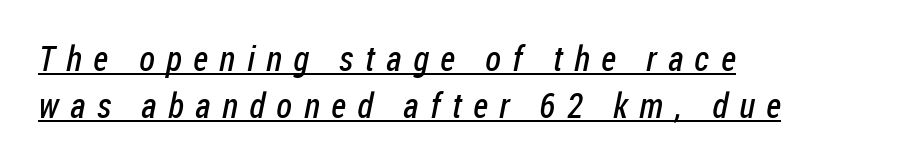
The typesetting does not lean heavy: it is not bold. Spacing between characters has been opened up far beyond the box default. Nothing sits at the stroke ends, so this counts as sans-serif. Is this a fixed-width face? No — the glyphs have proportional, varying widths.
